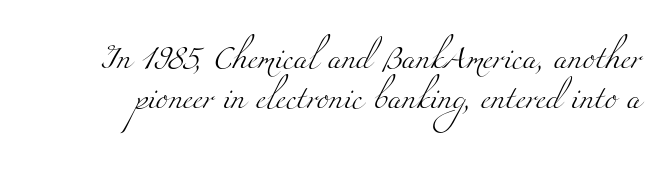
The image shows 23 px text type; set line spacing 1.73x, normal letter spacing, not underlined.
